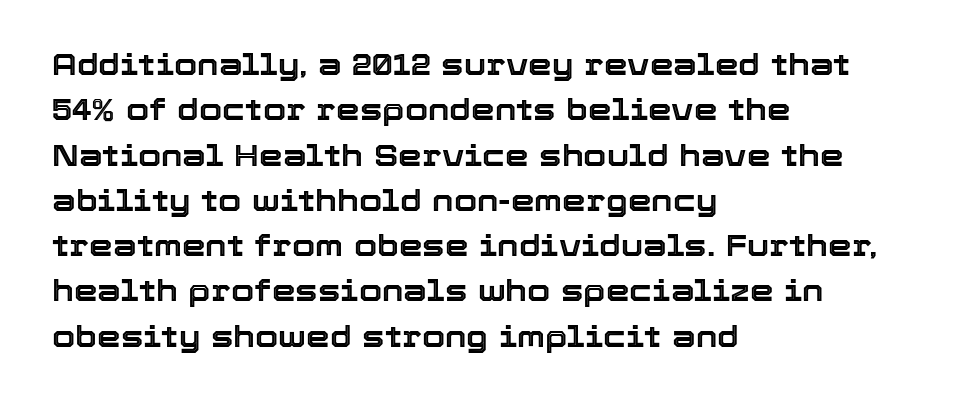
The image shows 30 px text type, upright; set left-aligned, normal line spacing (1.51x), normal letter spacing, not underlined; a medium x-height.
